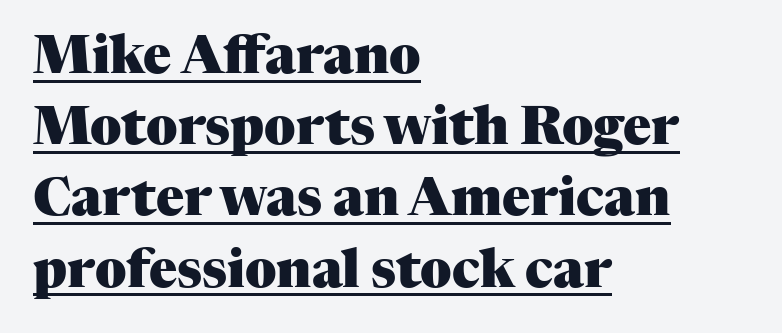
{"serif": "yes", "italic": "no", "bold": "yes", "weight": "heavy", "width": "normal", "stroke_contrast": "medium", "x_height": "medium", "monospaced": "no", "underline": "yes", "align": "left", "line_spacing": "normal", "line_spacing_ratio": 1.37, "letter_spacing": "normal", "letter_spacing_em": 0.0, "glyph_px": 52}
